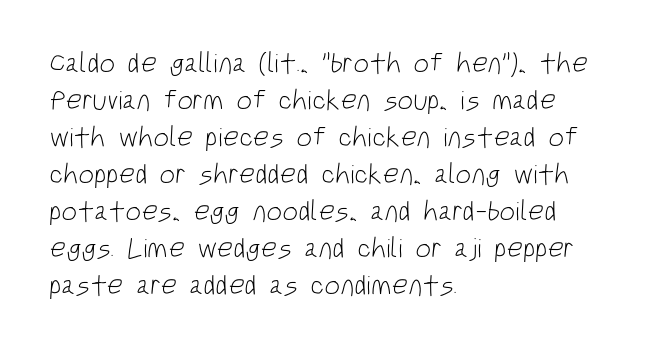
{"serif": "no", "bold": "no", "weight": "light", "width": "condensed", "stroke_contrast": "low", "x_height": "large", "monospaced": "no", "underline": "no", "align": "left", "line_spacing": "normal", "line_spacing_ratio": 1.32, "letter_spacing": "normal", "letter_spacing_em": 0.0, "glyph_px": 28}
